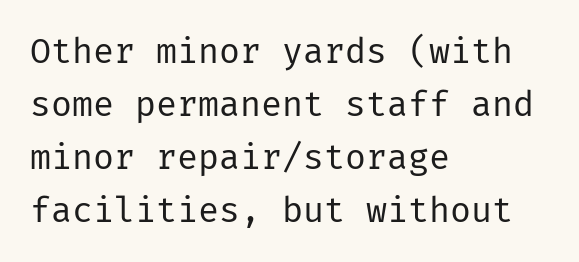
The image shows 35 px regular-weight sans-serif type, upright; set left-aligned, normal line spacing (1.51x), normal letter spacing, not underlined; low stroke contrast and a medium x-height.
